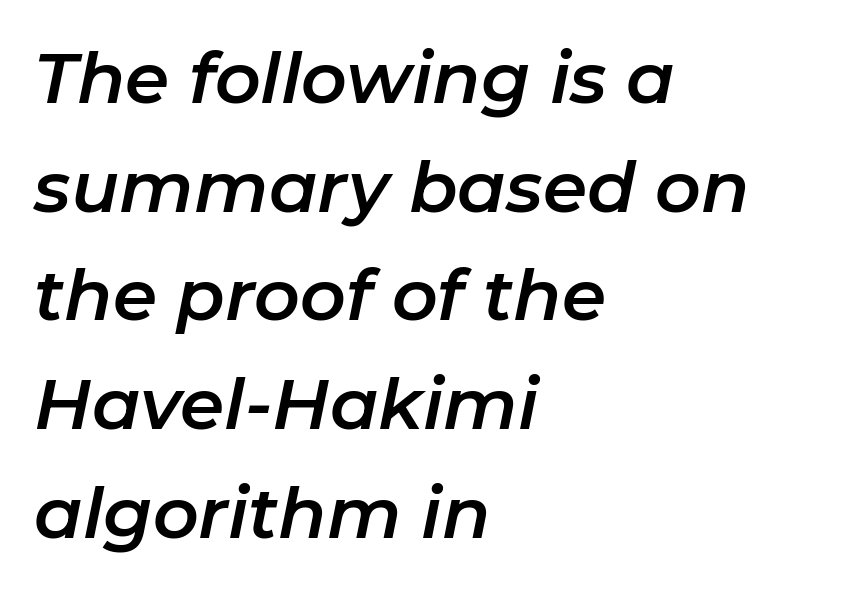
Q: Is the text italic (slanted)? A: Yes, it leans right by about 11 degrees.
Q: Is the text underlined? A: No.
Q: How is the paragraph aligned? A: Left-aligned.
Q: Is the spacing between letters normal or unusually wide? A: Normal.
Q: Is the spacing between lines tight, normal or loose? A: Normal.
Q: Width (condensed, normal, or wide)? A: Normal.
Q: Stroke contrast? A: Low.
Q: x-height? A: Medium.
Q: Monospaced? A: No.
